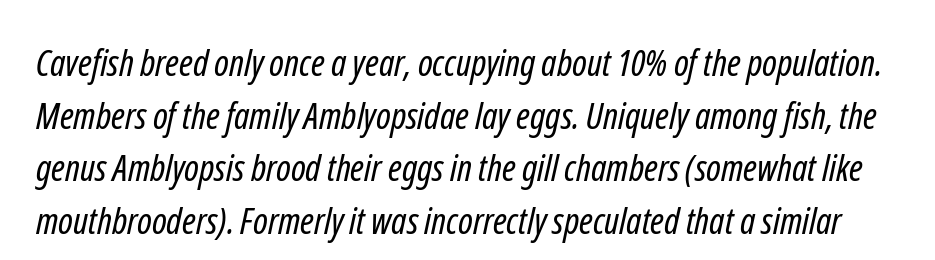
{"serif": "no", "bold": "no", "weight": "regular", "width": "condensed", "stroke_contrast": "low", "x_height": "medium", "monospaced": "no", "underline": "no", "line_spacing": "normal", "line_spacing_ratio": 1.42, "letter_spacing": "normal", "letter_spacing_em": 0.0, "glyph_px": 37}
